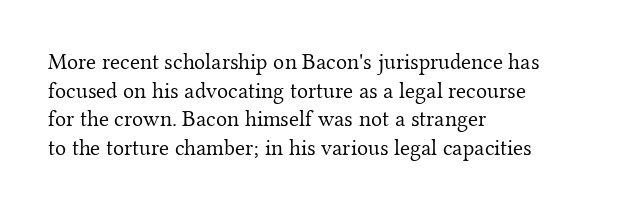
{"italic": "no", "bold": "no", "underline": "no", "align": "left", "line_spacing_ratio": 1.24, "letter_spacing": "normal", "letter_spacing_em": 0.0, "glyph_px": 23}
